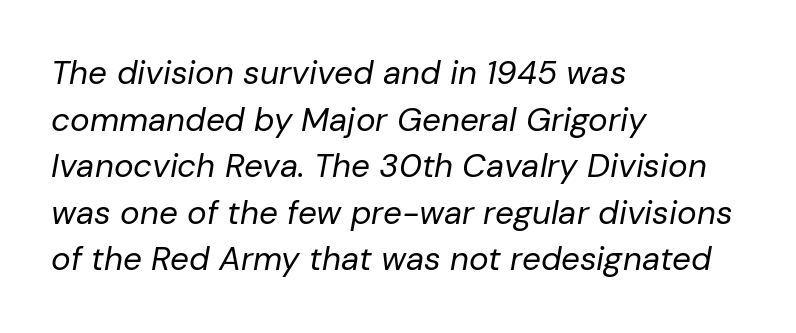
{"italic": "yes", "lean": "right", "slant_degrees": 10, "bold": "no", "weight": "regular", "width": "normal", "stroke_contrast": "low", "x_height": "medium", "monospaced": "no", "underline": "no", "align": "left", "line_spacing": "normal", "line_spacing_ratio": 1.41, "letter_spacing": "normal", "letter_spacing_em": 0.0, "glyph_px": 33}
